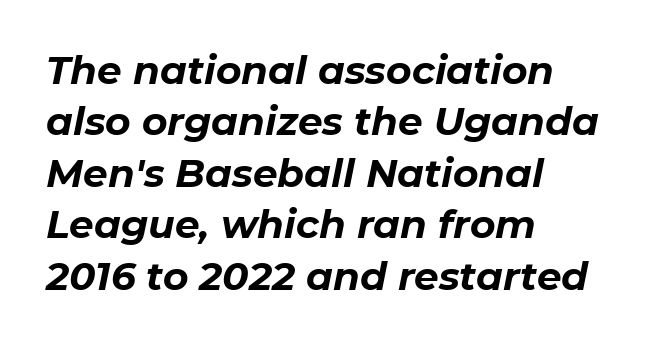
The image shows 39 px bold type, italic (leaning right); set left-aligned, normal line spacing (1.32x), normal letter spacing, not underlined; low stroke contrast and a medium x-height.
